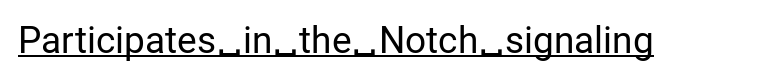
The typography opts for an upright posture over an oblique one. Words appear dense and cohesive because spacing is normal. The passage shown is underscored from start to finish. This is sans-serif lettering, the kind often seen on screens and signage. The rendering uses natural spacing where letterforms have individual widths. Stroke thickness stays within the range of a standard reading face or lighter.
